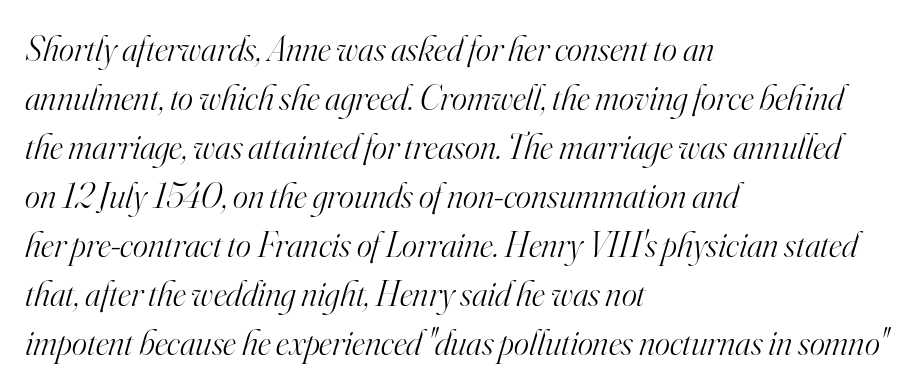
Q: Is the text bold? A: No.
Q: Is the text italic (slanted)? A: Yes, it leans right by about 16 degrees.
Q: Is the typeface a serif or a sans-serif typeface? A: Serif.
Q: Is the text underlined? A: No.
Q: How is the paragraph aligned? A: Left-aligned.
Q: Is the spacing between letters normal or unusually wide? A: Normal.
Q: Is the spacing between lines tight, normal or loose? A: Normal.
Q: Width (condensed, normal, or wide)? A: Normal.
Q: Stroke contrast? A: High.
Q: x-height? A: Small.
Q: Monospaced? A: No.
